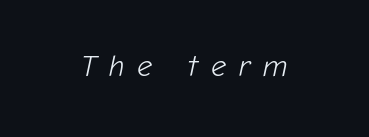
The specimen omits any rule beneath the text block's lines. The weight tops out at a normal text grade. Proportional: the letters do not fall into vertical columns. The face used here has a pronounced slope to its letters.
